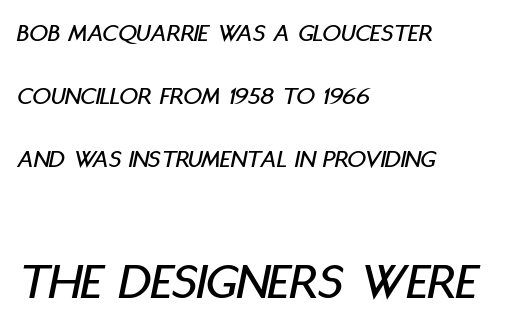
The image shows 53 px condensed type, italic (leaning right); set left-aligned, loose line spacing (2.43x), normal letter spacing, not underlined; the second (bottom) block is 2.04x larger; low stroke contrast and a large x-height.
